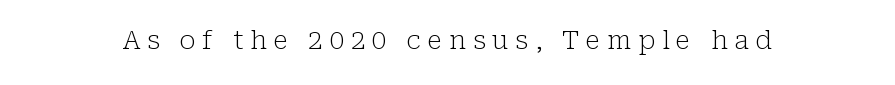
{"italic": "no", "bold": "no", "underline": "no", "letter_spacing": "wide", "letter_spacing_em": 0.26, "glyph_px": 26}
